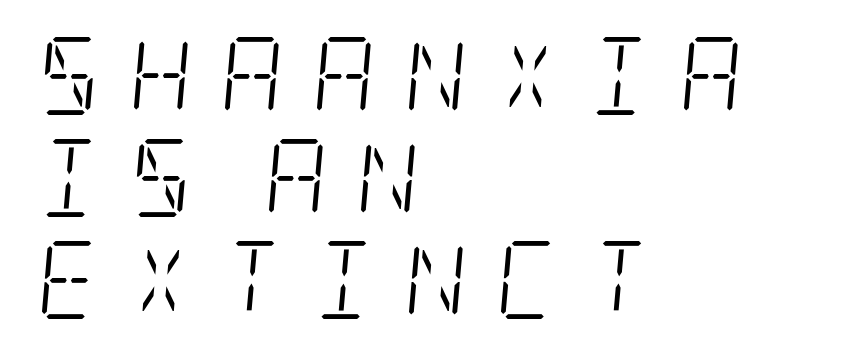
Is the type slanted? Yes — the strokes lean at a clear angle. Layout note: lines flush left. Does the type have serifs? Yes, each stem ends in a small foot. Ink coverage per letter is moderate at most. The tracking reads as deliberately expanded to a designer's eye. Lines of text with bare space underneath.
